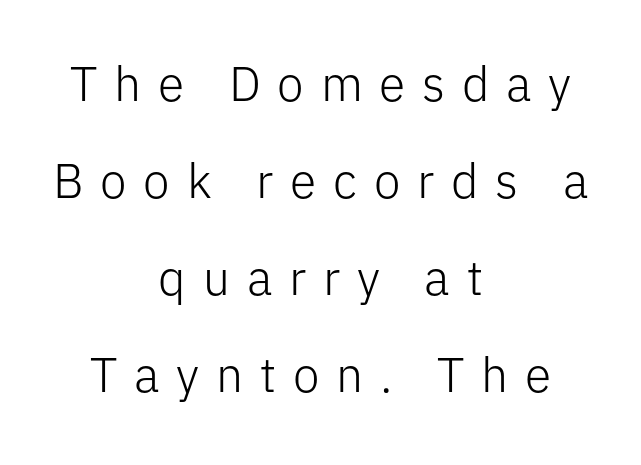
These lines stand farther apart than default settings would place them. Caption: face not bold, strokes unweighted. Only glyphs here, with clear space below each row. I'd call this a sans setting — the letters go barefoot.
